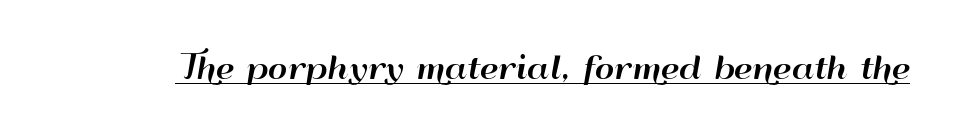
Here the designer chose a conventional face with non-uniform glyph widths. Font category for this specimen: sans-serif. Looks like someone drew a line under every word here. The type is set solid horizontally, with unmodified tracking.
